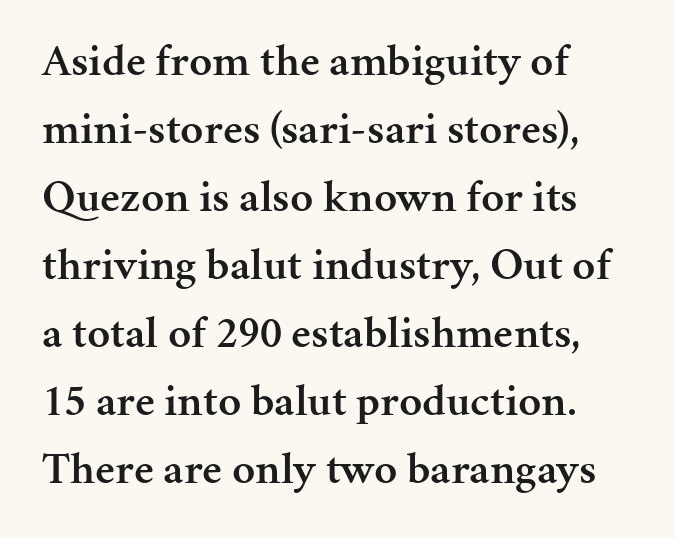
Q: Is the text bold? A: Semi-bold.
Q: Is the text italic (slanted)? A: No, it is upright.
Q: Is the typeface a serif or a sans-serif typeface? A: Serif.
Q: Is the text underlined? A: No.
Q: How is the paragraph aligned? A: Left-aligned.
Q: Is the spacing between letters normal or unusually wide? A: Normal.
Q: Is the spacing between lines tight, normal or loose? A: Normal.
Q: Width (condensed, normal, or wide)? A: Normal.
Q: Stroke contrast? A: Medium.
Q: x-height? A: Medium.
Q: Monospaced? A: No.
